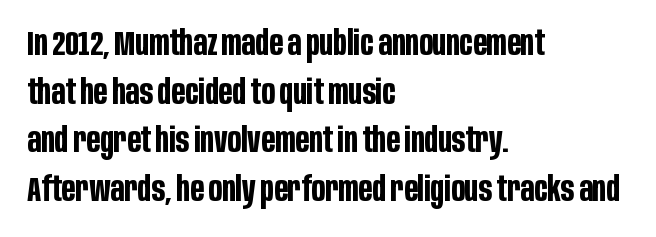
{"serif": "no", "italic": "no", "bold": "yes", "weight": "bold", "width": "condensed", "stroke_contrast": "low", "x_height": "large", "monospaced": "no", "underline": "no", "align": "left", "line_spacing": "normal", "line_spacing_ratio": 1.39, "letter_spacing": "normal", "letter_spacing_em": 0.0, "glyph_px": 35}
